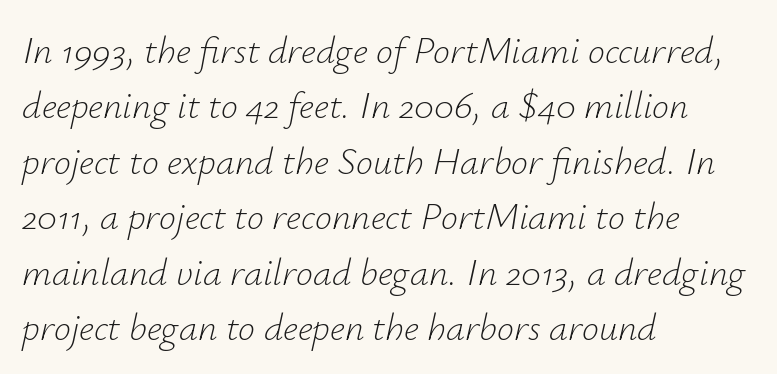
The image shows 38 px light type, italic (leaning right); set left-aligned, normal line spacing (1.46x), normal letter spacing, not underlined; low stroke contrast and a small x-height.
